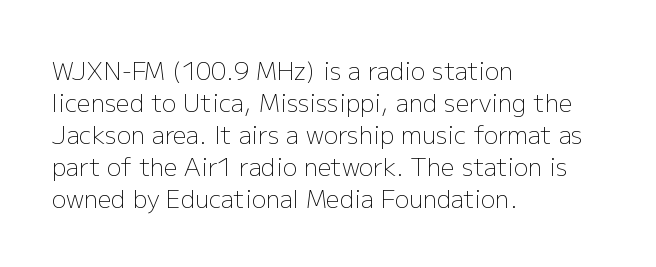
The image shows 24 px text type, upright; set left-aligned, normal line spacing (1.33x), normal letter spacing, not underlined.
